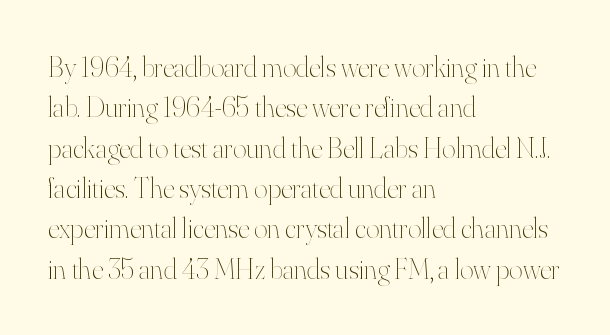
{"italic": "no", "bold": "no", "weight": "thin", "width": "normal", "stroke_contrast": "high", "x_height": "small", "monospaced": "no", "underline": "no", "align": "left", "line_spacing": "normal", "line_spacing_ratio": 1.39, "letter_spacing": "normal", "letter_spacing_em": 0.0, "glyph_px": 29}
